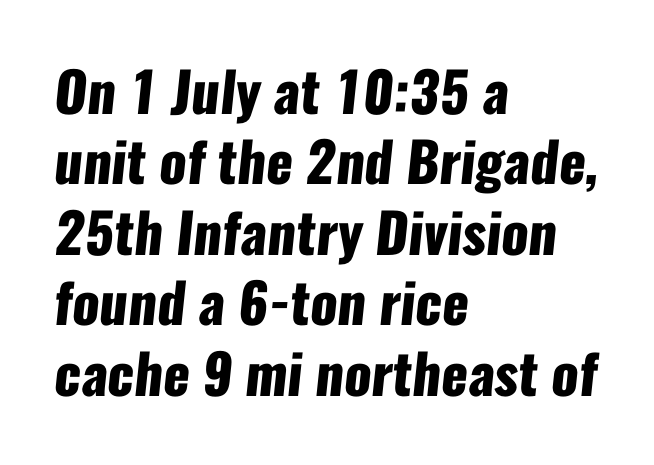
All the whitespace from short lines collects on the right. The face used here is proportionally spaced, like ordinary book or web type. The specimen omits any rule beneath the text block's lines. Students, observe: this is what conventionally led text looks like. The passage shown is typeset with a sans-serif family.
